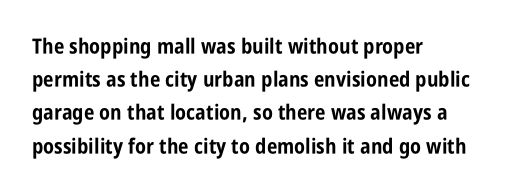
The image shows 21 px bold type, upright; set left-aligned, normal line spacing (1.58x), normal letter spacing, not underlined.
